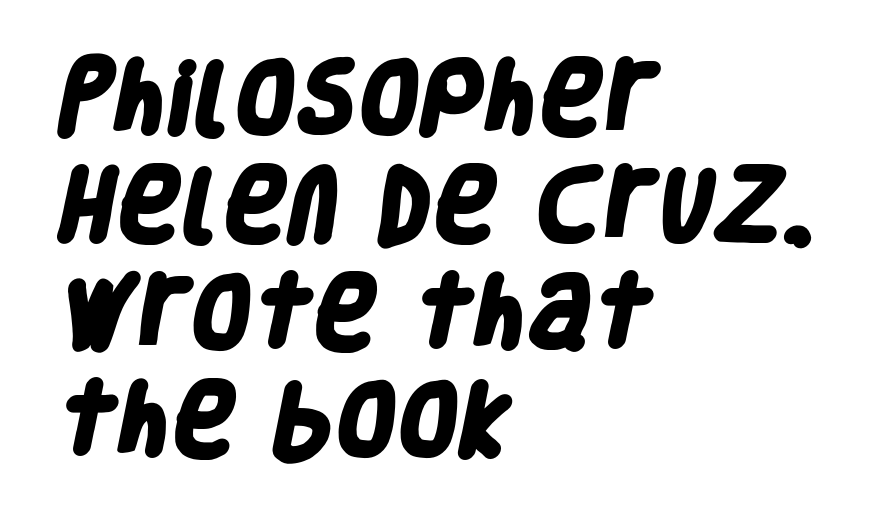
The image shows 79 px heavy, condensed sans-serif type; set left-aligned, normal line spacing (1.36x), normal letter spacing, not underlined; low stroke contrast and a large x-height.
